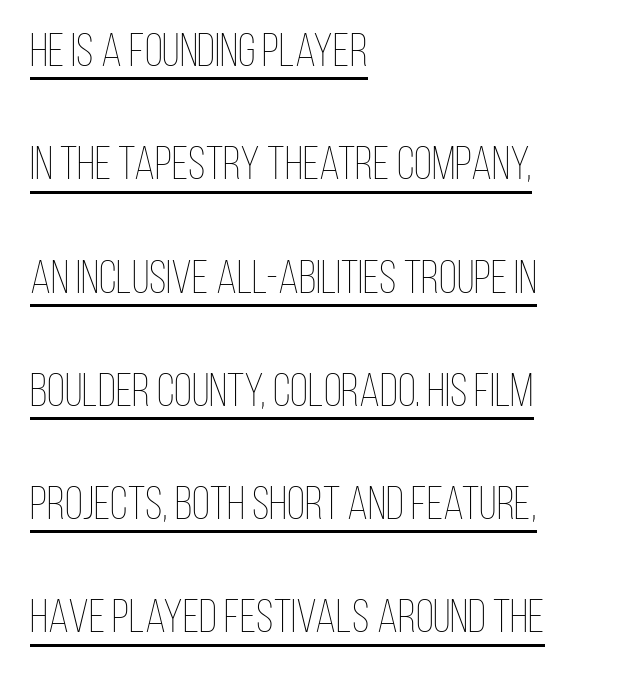
{"italic": "no", "bold": "no", "weight": "thin", "width": "condensed", "stroke_contrast": "low", "x_height": "large", "monospaced": "no", "underline": "yes", "align": "left", "line_spacing": "loose", "line_spacing_ratio": 2.41, "letter_spacing": "normal", "letter_spacing_em": 0.0, "glyph_px": 47}
